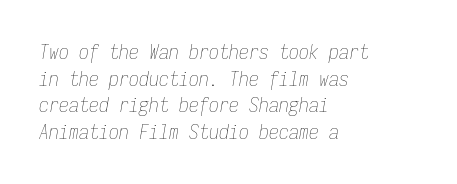
The image shows 20 px text type, italic (leaning right); set left-aligned, normal line spacing (1.33x), normal letter spacing, not underlined.
